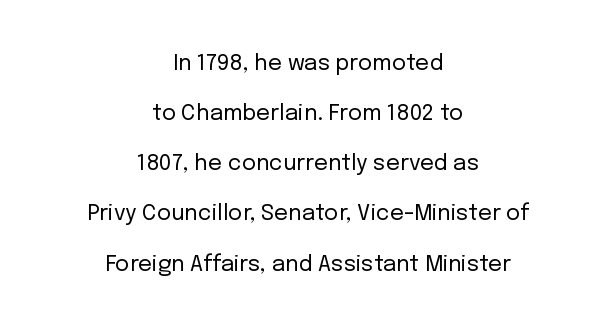
Q: Is the text bold? A: No.
Q: Is the text italic (slanted)? A: No, it is upright.
Q: Is the text underlined? A: No.
Q: How is the paragraph aligned? A: Centered.
Q: Is the spacing between letters normal or unusually wide? A: Normal.
Q: Is the spacing between lines tight, normal or loose? A: Loose.
